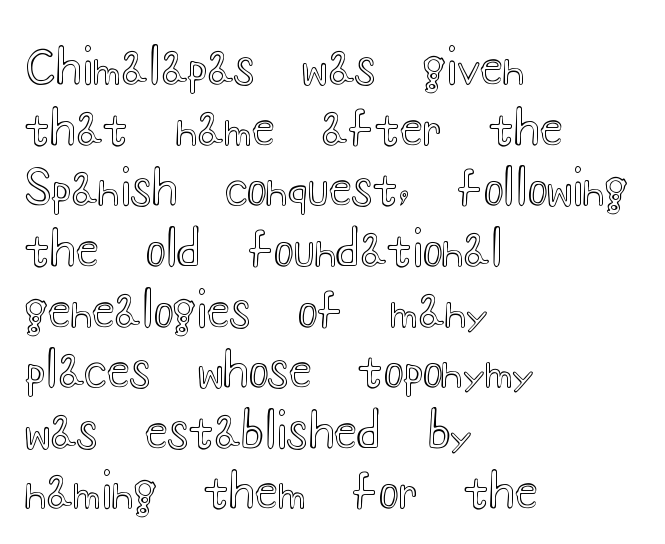
Q: Is the text italic (slanted)? A: No, it is upright.
Q: Is the text underlined? A: No.
Q: How is the paragraph aligned? A: Left-aligned.
Q: Is the spacing between letters normal or unusually wide? A: Normal.
Q: Is the spacing between lines tight, normal or loose? A: Normal.
Q: Width (condensed, normal, or wide)? A: Wide.
Q: x-height? A: Small.
Q: Monospaced? A: No.
